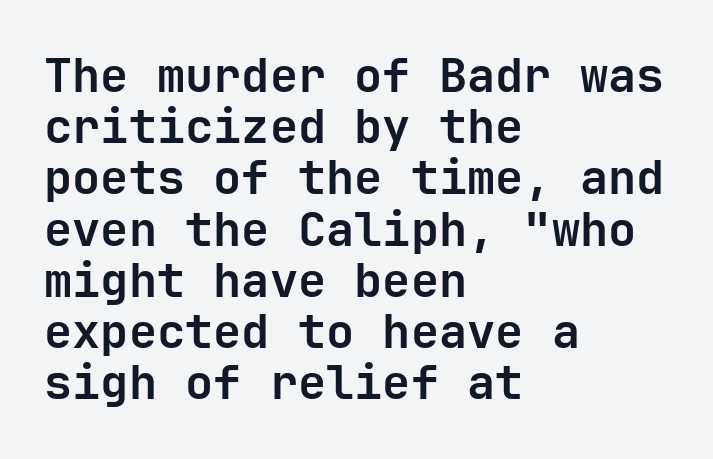
Spacing between characters is what you'd get straight out of the box. Line spacing here is tight. The rendering uses typewriter-style spacing with identical character cells. Posture: upright roman. Check the space under the baseline: it is left empty.
